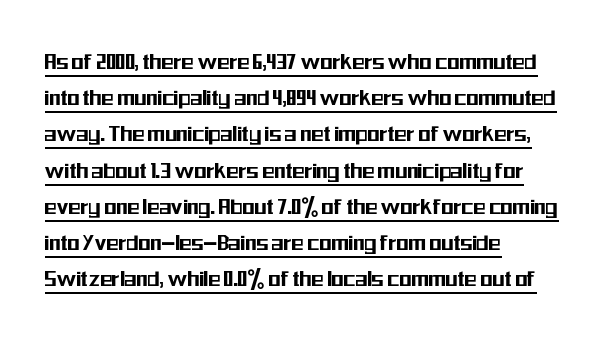
Teacher's note: observe the even left margin — that is flush-left alignment. There is no visible air inserted between adjacent glyphs. Upright lettering throughout. Horizontal bands of white between lines are of average thickness. The sample's only ornament is a line tracing under the words.
